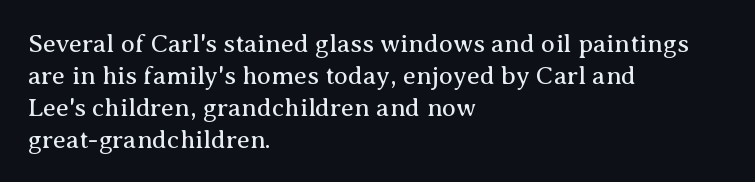
The image shows 26 px text type, upright; set left-aligned, line spacing 1.23x, normal letter spacing, not underlined.
